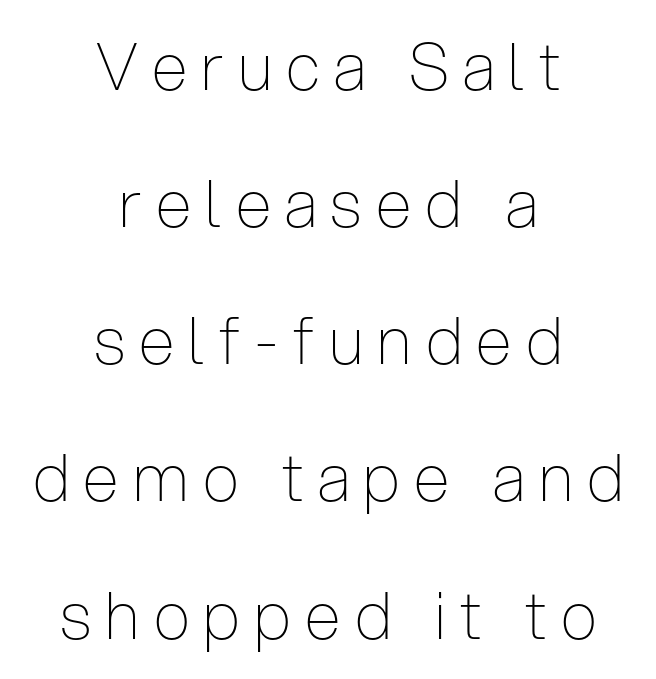
Proportional: the letters do not fall into vertical columns. A typesetter would call this leading open, well beyond the default. Underlining? Definitely not there. Casual observation: everything's sitting right in the middle.
